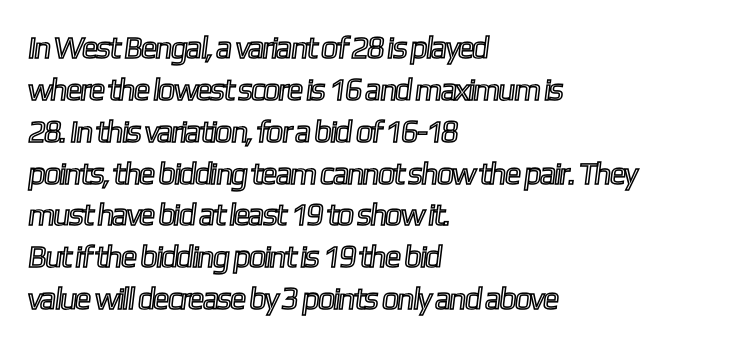
Q: Is the text underlined? A: No.
Q: How is the paragraph aligned? A: Left-aligned.
Q: Is the spacing between letters normal or unusually wide? A: Normal.
Q: Is the spacing between lines tight, normal or loose? A: Normal.
Q: Width (condensed, normal, or wide)? A: Condensed.
Q: x-height? A: Medium.
Q: Monospaced? A: No.
